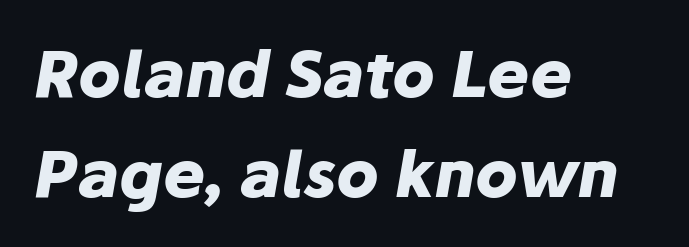
{"italic": "yes", "lean": "right", "slant_degrees": 10, "bold": "yes", "weight": "heavy", "width": "normal", "stroke_contrast": "low", "x_height": "medium", "monospaced": "no", "underline": "no", "align": "left", "line_spacing": "normal", "line_spacing_ratio": 1.58, "letter_spacing": "normal", "letter_spacing_em": 0.0, "glyph_px": 63}
